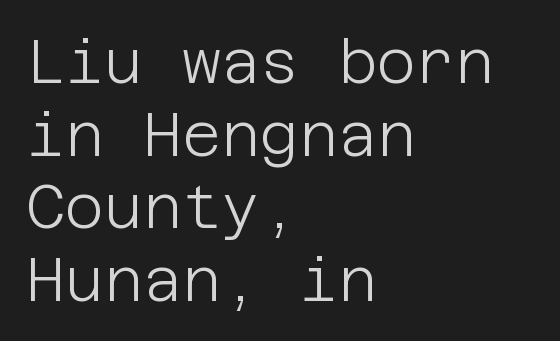
{"serif": "no", "italic": "no", "bold": "no", "weight": "light", "width": "normal", "stroke_contrast": "low", "x_height": "large", "underline": "no", "align": "left", "line_spacing_ratio": 1.21, "letter_spacing": "normal", "letter_spacing_em": 0.0, "glyph_px": 60}
